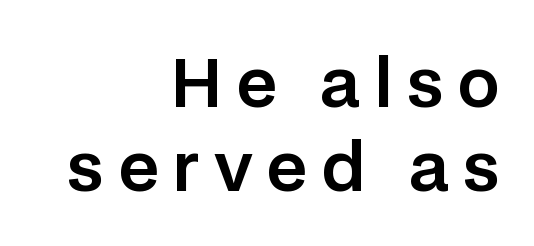
{"serif": "no", "italic": "no", "width": "normal", "stroke_contrast": "low", "x_height": "large", "monospaced": "no", "underline": "no", "align": "right", "line_spacing": "normal", "line_spacing_ratio": 1.28, "letter_spacing": "wide", "letter_spacing_em": 0.22, "glyph_px": 66}
